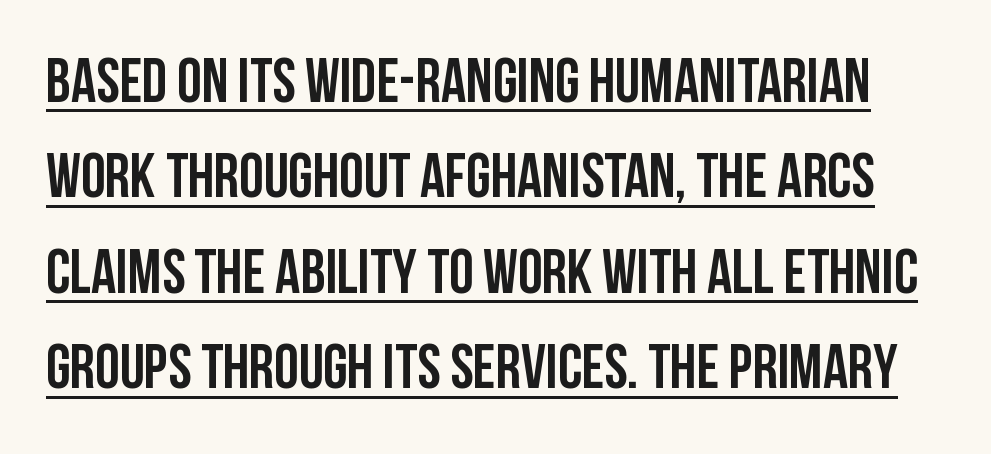
{"serif": "no", "italic": "no", "width": "condensed", "stroke_contrast": "low", "x_height": "large", "monospaced": "no", "underline": "yes", "line_spacing": "normal", "line_spacing_ratio": 1.54, "letter_spacing": "normal", "letter_spacing_em": 0.0, "glyph_px": 62}
